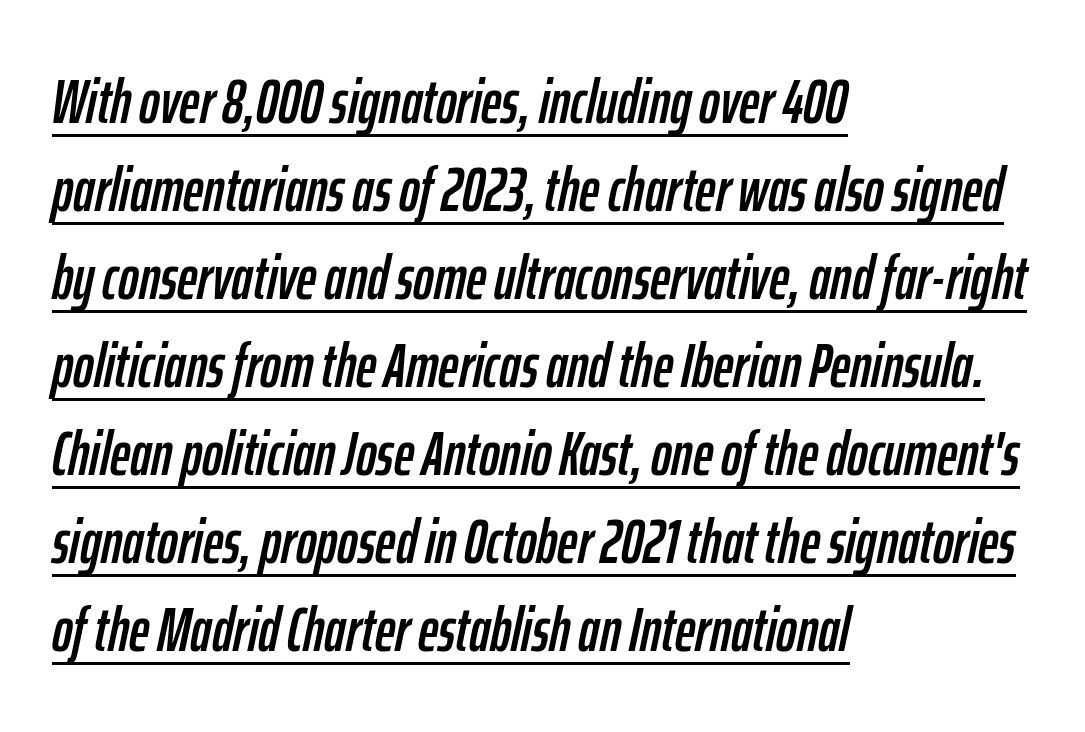
The image shows 62 px condensed type, italic (leaning right); set left-aligned, normal line spacing (1.42x), normal letter spacing, underlined; low stroke contrast and a medium x-height.
